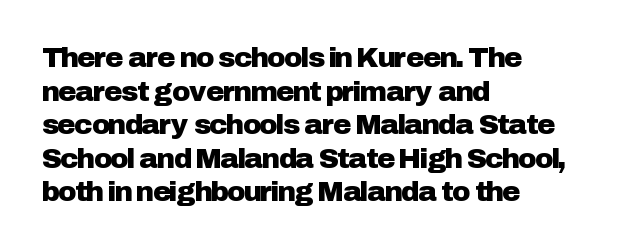
{"serif": "no", "italic": "no", "width": "normal", "stroke_contrast": "low", "x_height": "medium", "monospaced": "no", "underline": "no", "align": "left", "line_spacing_ratio": 1.2, "letter_spacing": "normal", "letter_spacing_em": 0.0, "glyph_px": 28}
